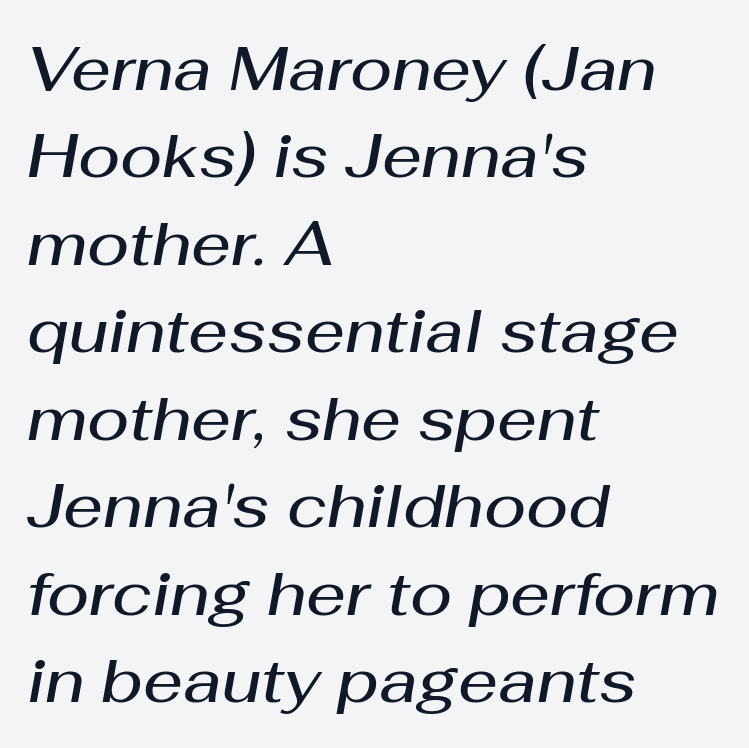
{"italic": "yes", "lean": "right", "slant_degrees": 10, "bold": "semi", "weight": "semibold", "width": "normal", "stroke_contrast": "medium", "x_height": "medium", "monospaced": "no", "underline": "no", "align": "left", "line_spacing": "normal", "line_spacing_ratio": 1.41, "letter_spacing": "normal", "letter_spacing_em": 0.0, "glyph_px": 62}
